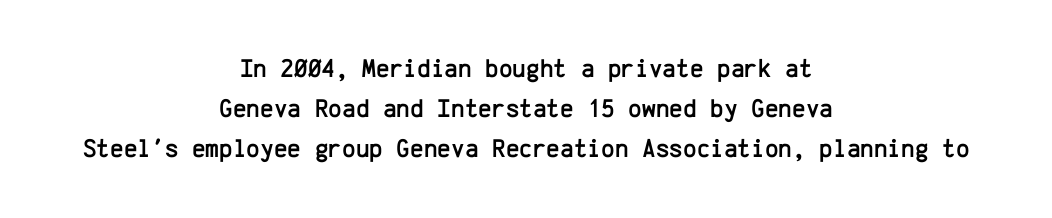
{"italic": "no", "underline": "no", "align": "center", "line_spacing": "normal", "line_spacing_ratio": 1.53, "letter_spacing": "normal", "letter_spacing_em": 0.0, "glyph_px": 26}
